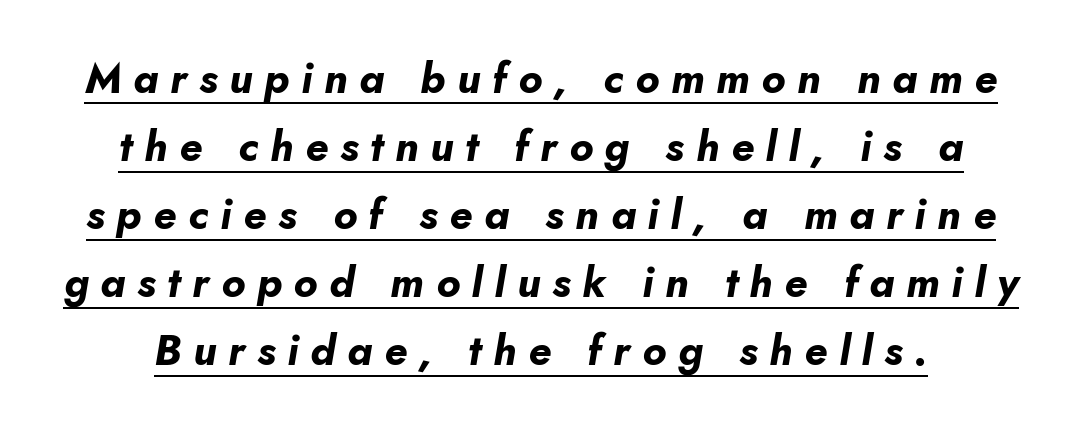
Do the characters align in a grid? No, the font is proportional. Observe the wide spacing: letters keep a clear distance from each other. The rendering uses a bold face; every stroke is thick and dark. There's an unmistakable incline to the writing here. Like a heading marked for emphasis, these lines bear an underscore. These lines sit exactly where default settings would place them.
